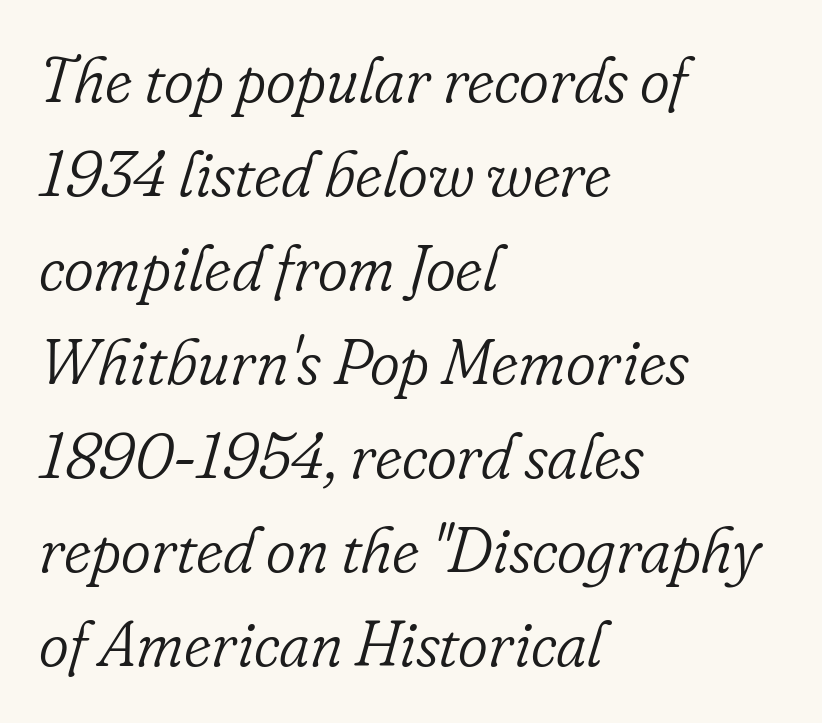
Q: Is the text bold? A: No.
Q: Is the text italic (slanted)? A: Yes, it leans right by about 16 degrees.
Q: Is the typeface a serif or a sans-serif typeface? A: Serif.
Q: Is the text underlined? A: No.
Q: How is the paragraph aligned? A: Left-aligned.
Q: Is the spacing between letters normal or unusually wide? A: Normal.
Q: Is the spacing between lines tight, normal or loose? A: Normal.
Q: Width (condensed, normal, or wide)? A: Normal.
Q: Stroke contrast? A: Low.
Q: x-height? A: Small.
Q: Monospaced? A: No.
